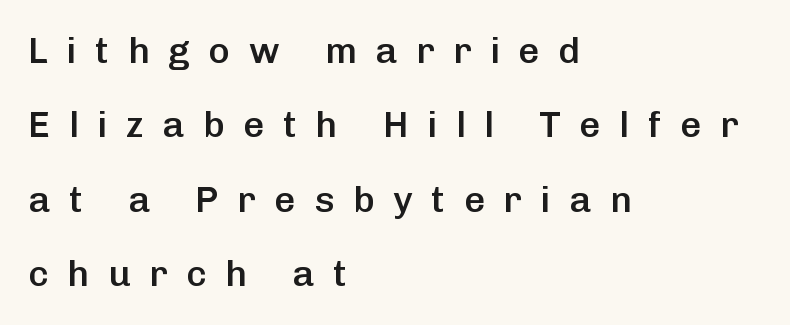
{"serif": "no", "italic": "no", "bold": "semi", "weight": "semibold", "width": "normal", "stroke_contrast": "low", "x_height": "medium", "monospaced": "no", "underline": "no", "align": "left", "line_spacing": "loose", "line_spacing_ratio": 2.01, "letter_spacing": "wide", "letter_spacing_em": 0.5, "glyph_px": 37}
